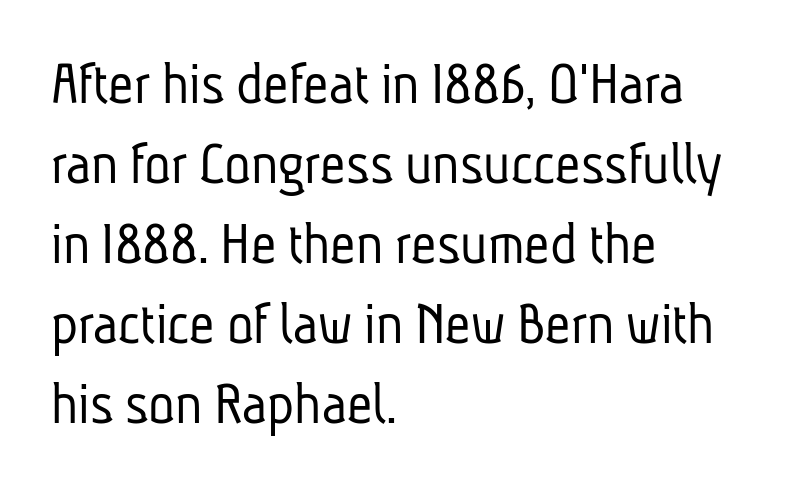
Q: Is the text bold? A: No.
Q: Is the typeface a serif or a sans-serif typeface? A: Sans-serif.
Q: Is the text underlined? A: No.
Q: How is the paragraph aligned? A: Left-aligned.
Q: Is the spacing between letters normal or unusually wide? A: Normal.
Q: Is the spacing between lines tight, normal or loose? A: Normal.
Q: Width (condensed, normal, or wide)? A: Condensed.
Q: Stroke contrast? A: Low.
Q: x-height? A: Medium.
Q: Monospaced? A: No.
